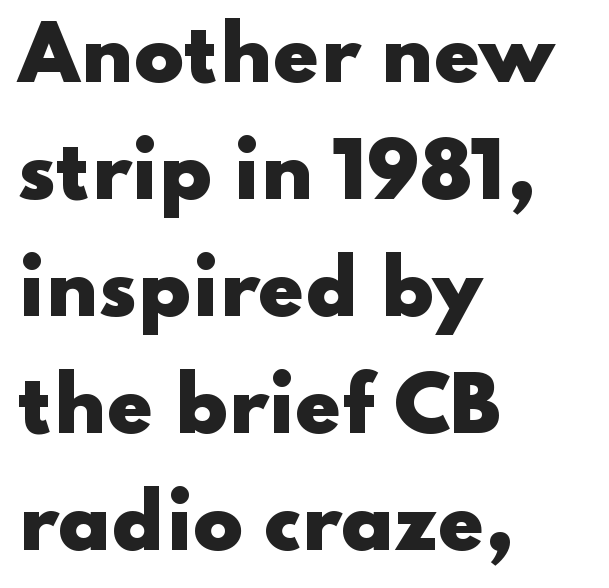
The image shows 74 px heavy, wide sans-serif type, upright; set left-aligned, normal line spacing (1.58x), normal letter spacing, not underlined; low stroke contrast and a small x-height.
